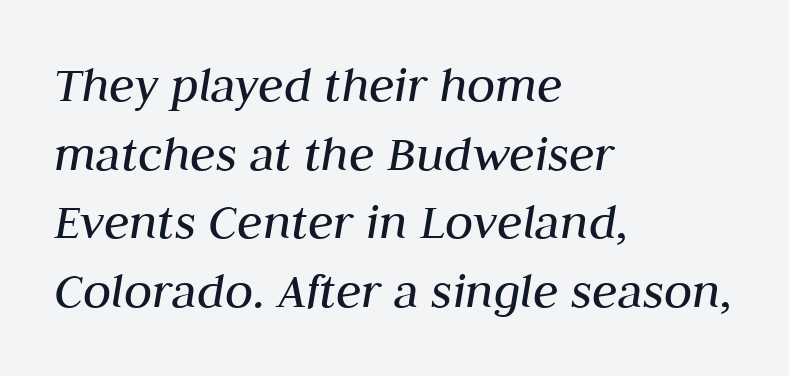
The image shows 52 px regular-weight type, italic (leaning right); set left-aligned, normal line spacing (1.32x), normal letter spacing, not underlined; medium stroke contrast and a medium x-height.
